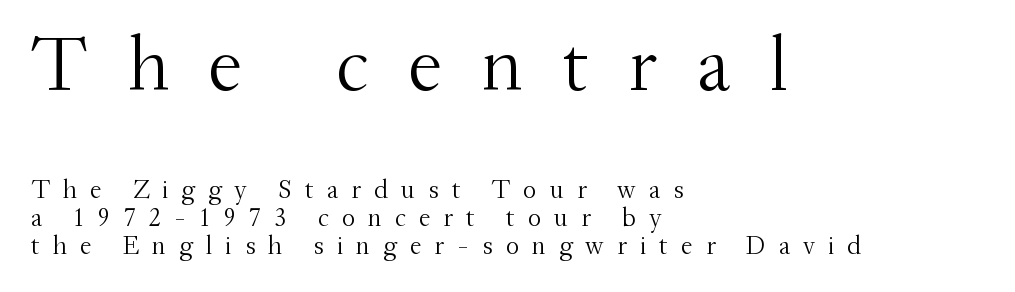
Here the designer chose a conventional face with non-uniform glyph widths. What kind of face is this? One with serifs. Stroke thickness stays within the range of a standard reading face or lighter. All the whitespace from short lines collects on the right. Type without underlining.
